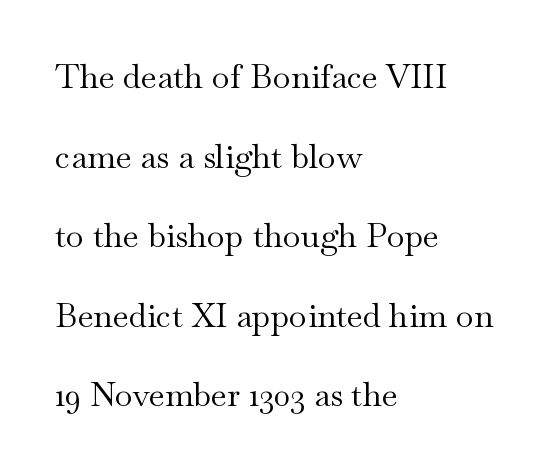
The image shows 33 px regular-weight, wide serif type, upright; set left-aligned, loose line spacing (2.41x), normal letter spacing, not underlined; medium stroke contrast and a small x-height.
